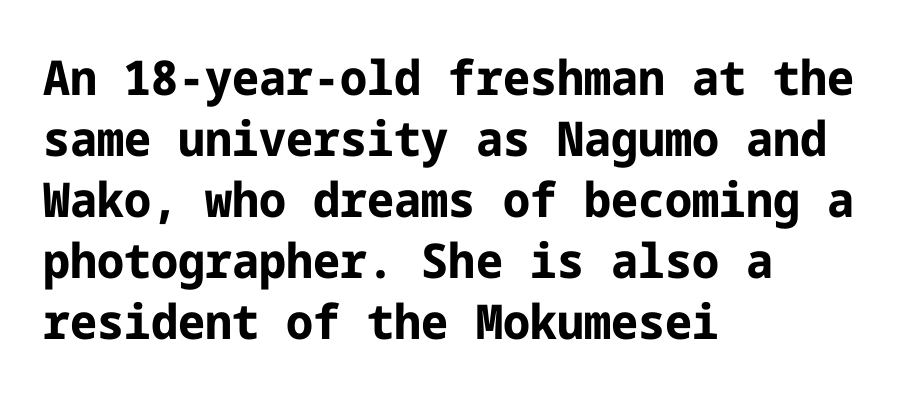
The designer left line spacing at the default. Every stem runs plumb, perpendicular to the baseline. The gaps between neighbouring characters are ordinary and unremarkable. Set as a true bold cut, around the 700 mark. Plain, unruled lines of type.
